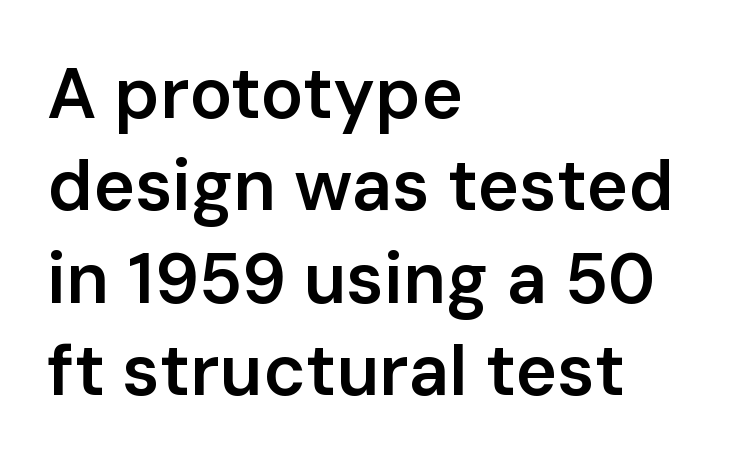
The image shows 71 px semibold sans-serif type, upright; set left-aligned, normal line spacing (1.3x), normal letter spacing, not underlined; low stroke contrast and a medium x-height.
